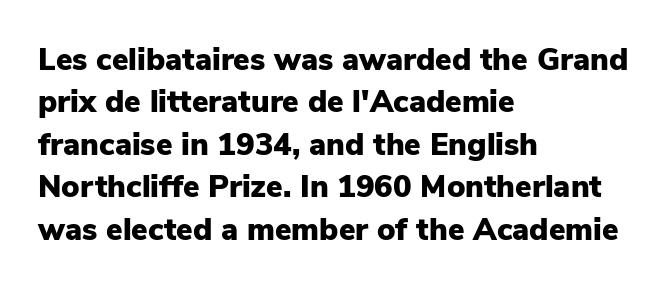
The image shows 31 px heavy sans-serif type, upright; set left-aligned, normal line spacing (1.37x), normal letter spacing, not underlined; low stroke contrast and a medium x-height.
